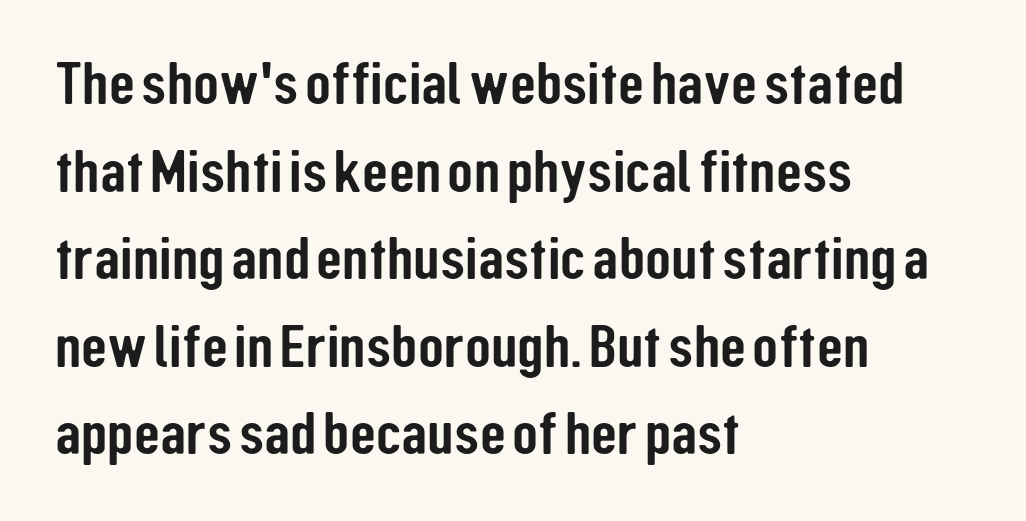
The image shows 60 px condensed sans-serif type, upright; set left-aligned, normal line spacing (1.46x), normal letter spacing, not underlined; low stroke contrast and a medium x-height.
